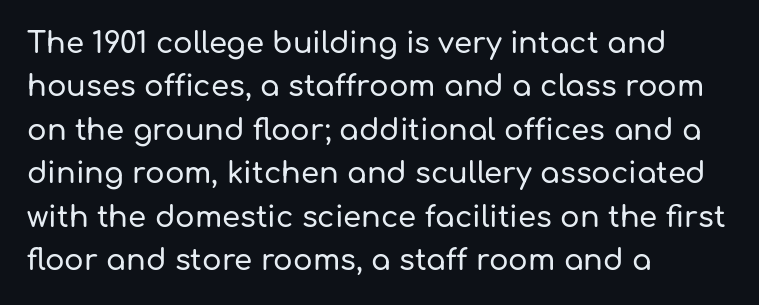
The image shows 29 px sans-serif type, upright; set left-aligned, normal line spacing (1.5x), normal letter spacing, not underlined; low stroke contrast and a medium x-height.
